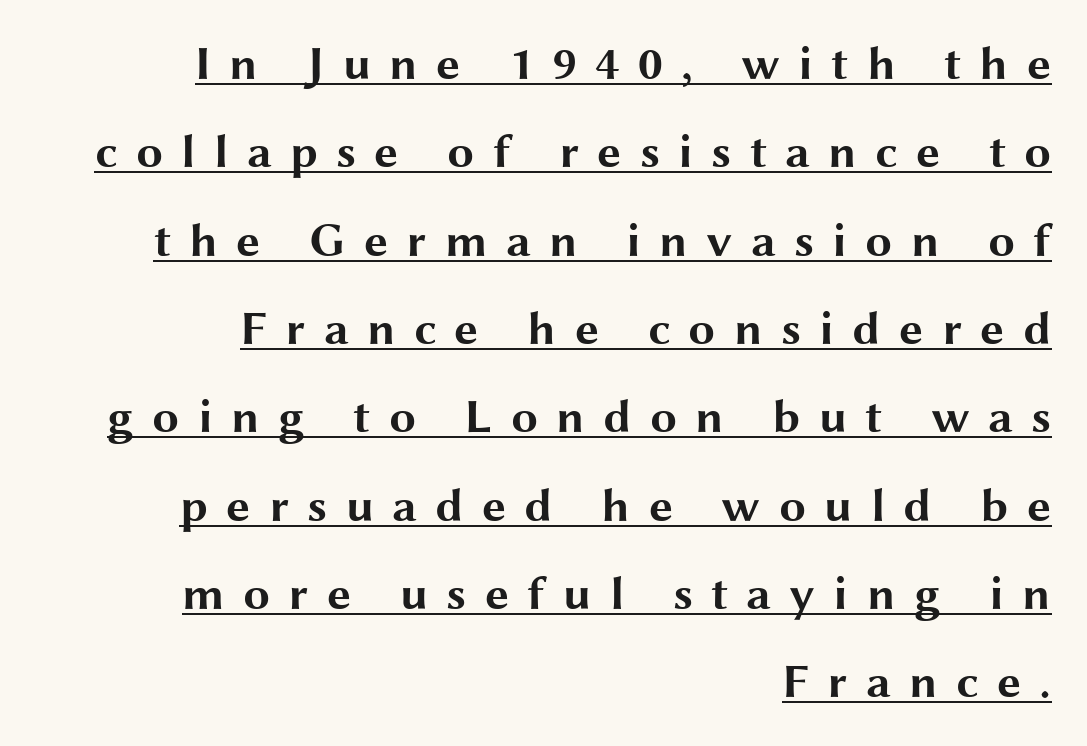
Quick note: underline on. Pretty heavy lettering here — definitely bold. Tall strokes in this sample are plumb rather than angled. The paragraph shown leans on its right margin. The face used here is rendered with a markedly widened letterfit.
